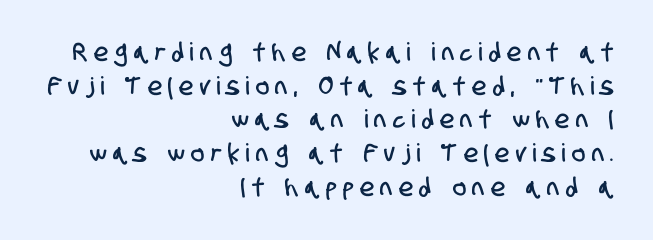
Q: Is the text underlined? A: No.
Q: How is the paragraph aligned? A: Right-aligned.
Q: Is the spacing between letters normal or unusually wide? A: Unusually wide.
Q: Is the spacing between lines tight, normal or loose? A: Normal.
